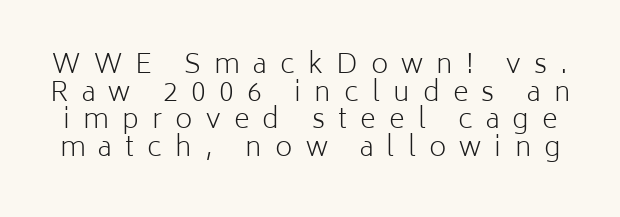
Q: Is the text bold? A: No.
Q: Is the text italic (slanted)? A: No, it is upright.
Q: Is the text underlined? A: No.
Q: Is the spacing between letters normal or unusually wide? A: Unusually wide.
Q: Is the spacing between lines tight, normal or loose? A: Tight.
